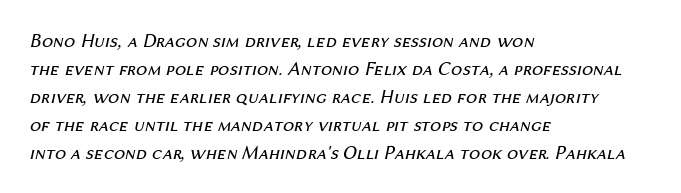
Q: Is the text bold? A: No.
Q: Is the text italic (slanted)? A: Yes, it leans right by about 12 degrees.
Q: Is the text underlined? A: No.
Q: How is the paragraph aligned? A: Left-aligned.
Q: Is the spacing between letters normal or unusually wide? A: Normal.
Q: Is the spacing between lines tight, normal or loose? A: Normal.
